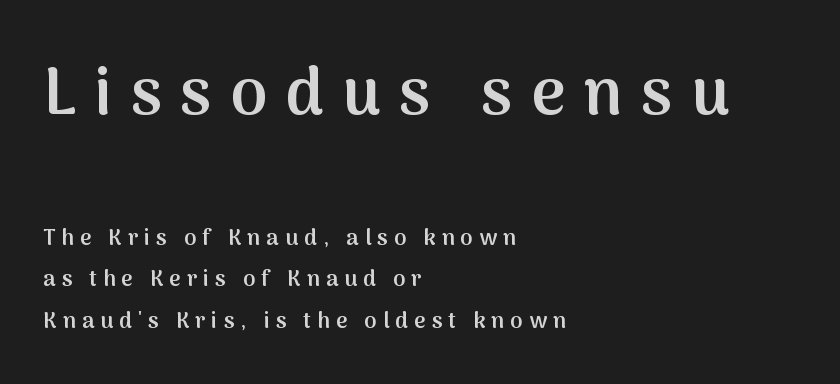
Q: Is the text bold? A: Semi-bold.
Q: Is the text italic (slanted)? A: No, it is upright.
Q: Is the typeface a serif or a sans-serif typeface? A: Sans-serif.
Q: Is the text underlined? A: No.
Q: How is the paragraph aligned? A: Left-aligned.
Q: Is the spacing between letters normal or unusually wide? A: Unusually wide.
Q: Which block of text is set in a larger size, the first (top) or the second (bottom)? A: The first (top) one.
Q: Width (condensed, normal, or wide)? A: Normal.
Q: Stroke contrast? A: Medium.
Q: x-height? A: Medium.
Q: Monospaced? A: No.
